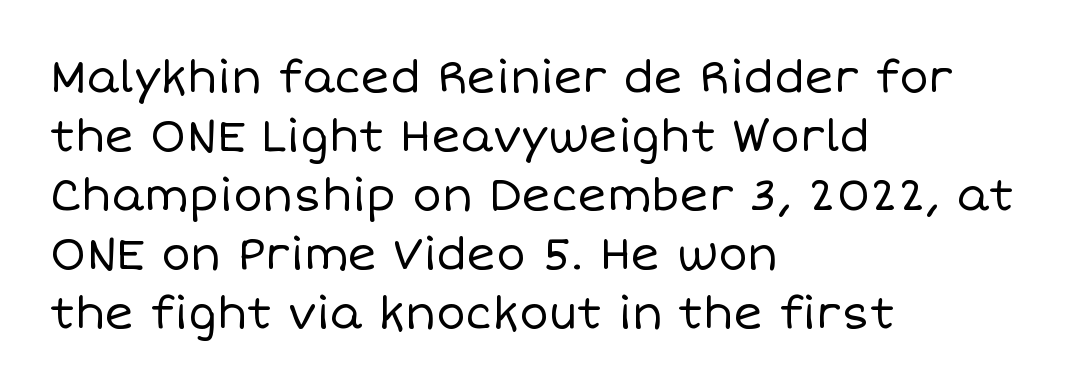
The image shows 44 px regular-weight type, upright; set left-aligned, normal line spacing (1.34x), normal letter spacing, not underlined; low stroke contrast and a large x-height.
